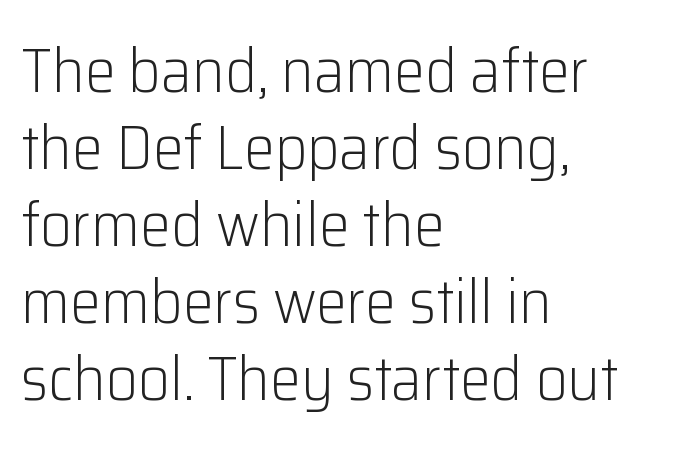
{"serif": "no", "italic": "no", "bold": "no", "weight": "light", "width": "normal", "stroke_contrast": "low", "x_height": "medium", "monospaced": "no", "underline": "no", "align": "left", "line_spacing_ratio": 1.24, "letter_spacing": "normal", "letter_spacing_em": 0.0, "glyph_px": 62}
